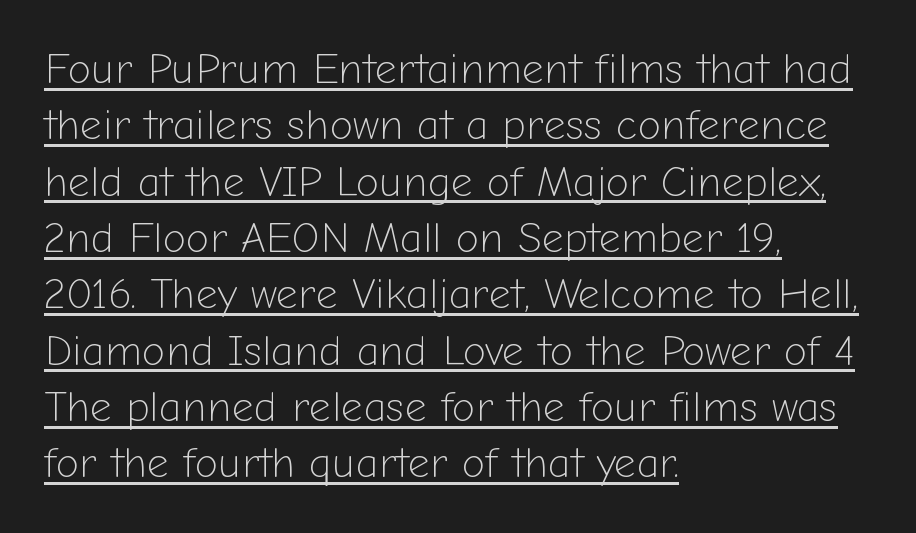
{"serif": "no", "italic": "no", "bold": "no", "weight": "light", "width": "normal", "stroke_contrast": "low", "x_height": "medium", "monospaced": "no", "underline": "yes", "align": "left", "line_spacing": "normal", "line_spacing_ratio": 1.31, "letter_spacing": "normal", "letter_spacing_em": 0.0, "glyph_px": 43}
